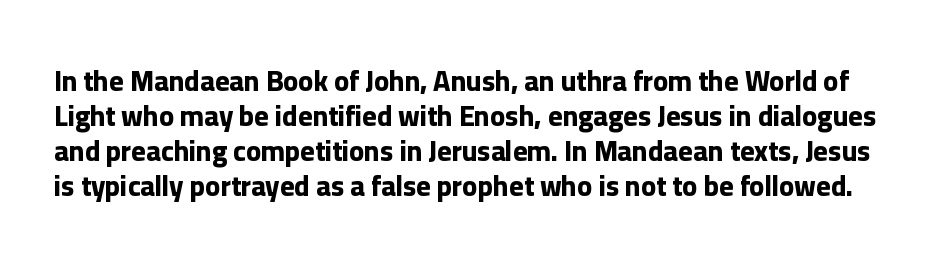
Q: Is the text bold? A: Yes.
Q: Is the text italic (slanted)? A: No, it is upright.
Q: Is the typeface a serif or a sans-serif typeface? A: Sans-serif.
Q: Is the text underlined? A: No.
Q: Is the spacing between letters normal or unusually wide? A: Normal.
Q: Is the spacing between lines tight, normal or loose? A: Normal.
Q: Width (condensed, normal, or wide)? A: Normal.
Q: Stroke contrast? A: Low.
Q: x-height? A: Medium.
Q: Monospaced? A: No.
